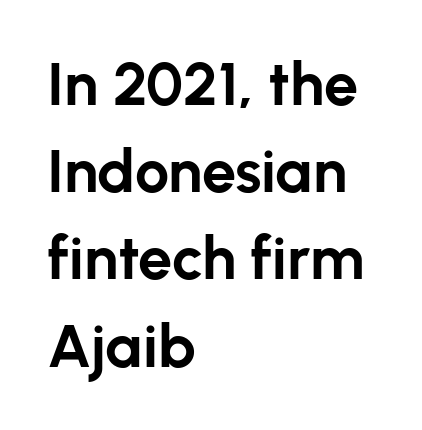
The image shows 61 px bold sans-serif type, upright; set left-aligned, normal line spacing (1.43x), normal letter spacing, not underlined; low stroke contrast and a medium x-height.
